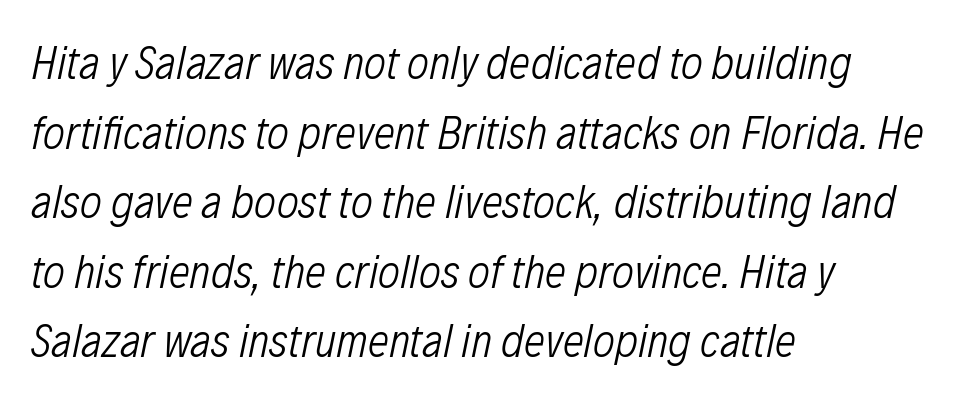
The image shows 47 px light, condensed type, italic (leaning right); set left-aligned, normal line spacing (1.48x), normal letter spacing, not underlined; low stroke contrast and a medium x-height.
